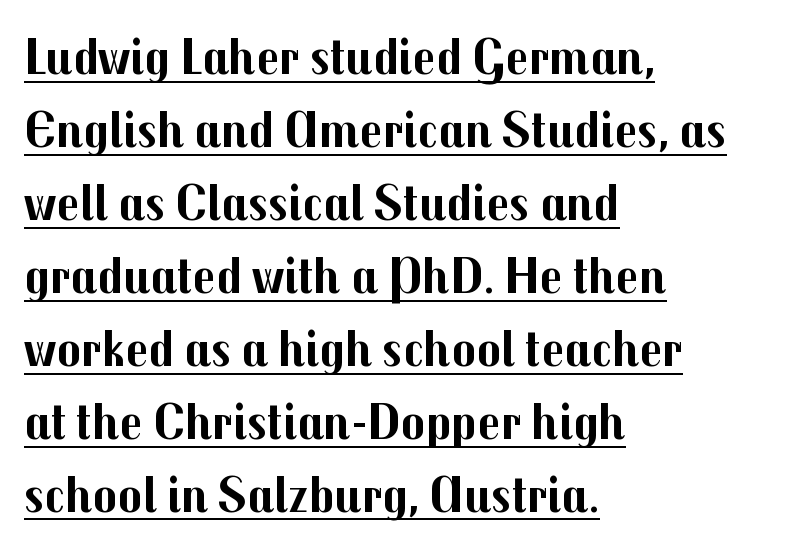
Q: Is the text bold? A: Yes.
Q: Is the text italic (slanted)? A: No, it is upright.
Q: Is the typeface a serif or a sans-serif typeface? A: Sans-serif.
Q: Is the text underlined? A: Yes.
Q: How is the paragraph aligned? A: Left-aligned.
Q: Is the spacing between letters normal or unusually wide? A: Normal.
Q: Is the spacing between lines tight, normal or loose? A: Normal.
Q: Width (condensed, normal, or wide)? A: Normal.
Q: Stroke contrast? A: Medium.
Q: x-height? A: Medium.
Q: Monospaced? A: No.
